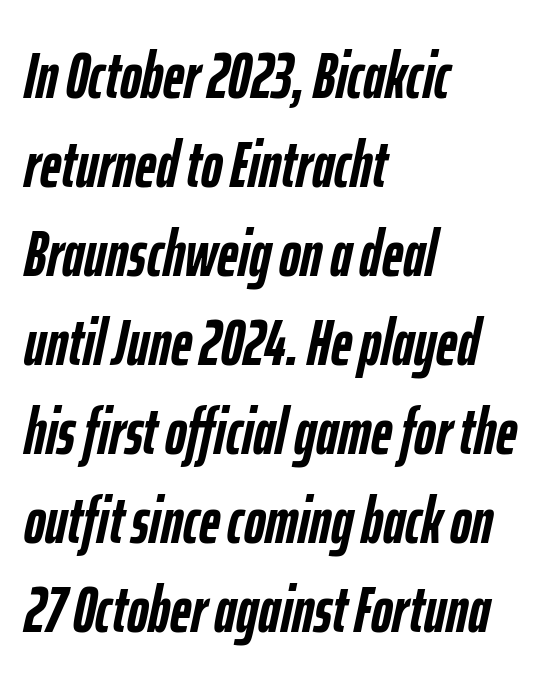
The image shows 65 px semibold, condensed type, italic (leaning right); set left-aligned, normal line spacing (1.37x), normal letter spacing, not underlined; low stroke contrast and a medium x-height.
